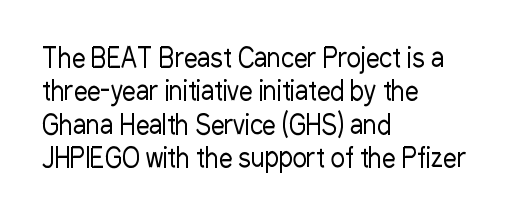
Q: Is the text bold? A: No.
Q: Is the text italic (slanted)? A: No, it is upright.
Q: Is the text underlined? A: No.
Q: How is the paragraph aligned? A: Left-aligned.
Q: Is the spacing between letters normal or unusually wide? A: Normal.
